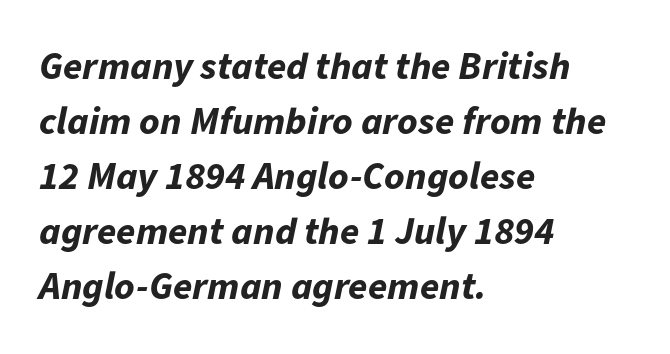
Q: Is the text bold? A: Yes.
Q: Is the text italic (slanted)? A: Yes, it leans right by about 11 degrees.
Q: Is the text underlined? A: No.
Q: How is the paragraph aligned? A: Left-aligned.
Q: Is the spacing between letters normal or unusually wide? A: Normal.
Q: Is the spacing between lines tight, normal or loose? A: Normal.
Q: Width (condensed, normal, or wide)? A: Normal.
Q: Stroke contrast? A: Low.
Q: x-height? A: Medium.
Q: Monospaced? A: No.
